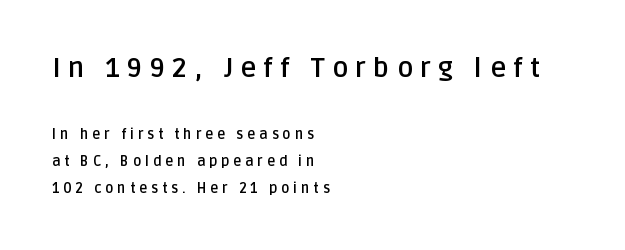
These lines have a slow, spaced-out rhythm from letter to letter. Notice how the passage keeps a crisp vertical edge on the left only. You'd pick this weight for a headline — it's a proper bold. A typesetter would call this leading open, well beyond the default.
